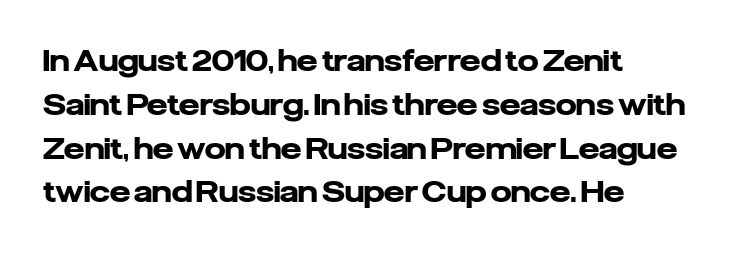
Q: Is the text bold? A: Yes.
Q: Is the text italic (slanted)? A: No, it is upright.
Q: Is the typeface a serif or a sans-serif typeface? A: Sans-serif.
Q: Is the text underlined? A: No.
Q: How is the paragraph aligned? A: Left-aligned.
Q: Is the spacing between letters normal or unusually wide? A: Normal.
Q: Is the spacing between lines tight, normal or loose? A: Normal.
Q: Width (condensed, normal, or wide)? A: Normal.
Q: Stroke contrast? A: Low.
Q: x-height? A: Medium.
Q: Monospaced? A: No.
